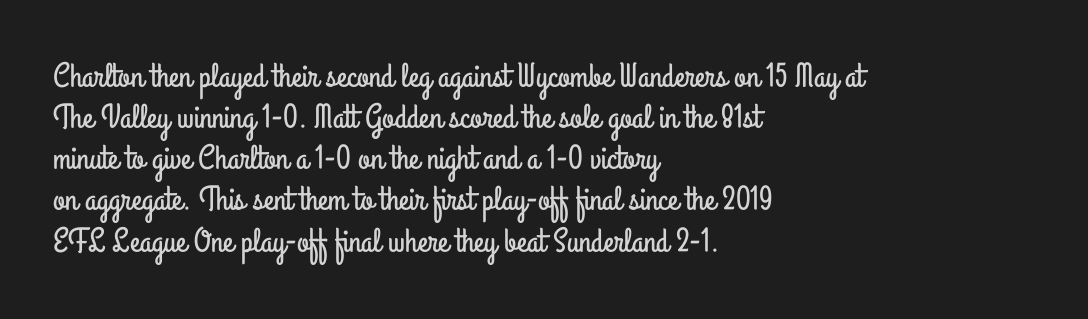
Q: Is the text italic (slanted)? A: No, it is upright.
Q: Is the typeface a serif or a sans-serif typeface? A: Sans-serif.
Q: Is the text underlined? A: No.
Q: How is the paragraph aligned? A: Left-aligned.
Q: Is the spacing between letters normal or unusually wide? A: Normal.
Q: Width (condensed, normal, or wide)? A: Condensed.
Q: Stroke contrast? A: Low.
Q: x-height? A: Small.
Q: Monospaced? A: No.
